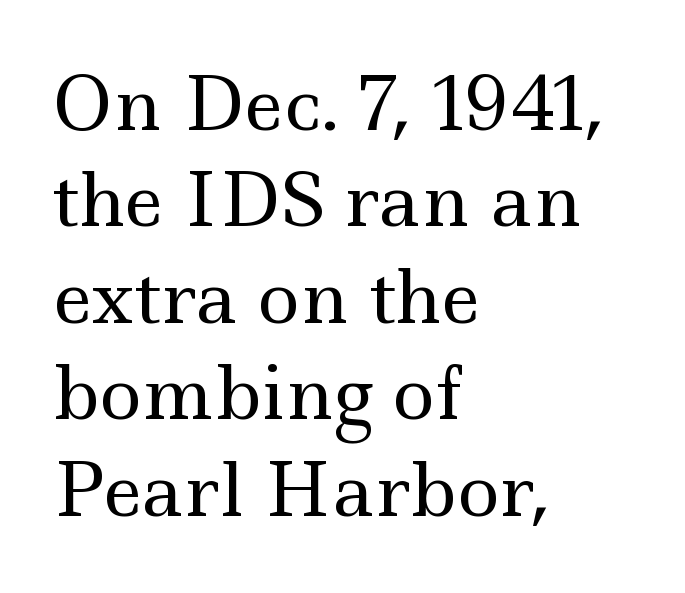
{"serif": "yes", "italic": "no", "bold": "no", "weight": "regular", "width": "wide", "x_height": "small", "monospaced": "no", "underline": "no", "align": "left", "line_spacing": "normal", "line_spacing_ratio": 1.34, "letter_spacing": "normal", "letter_spacing_em": 0.0, "glyph_px": 72}
